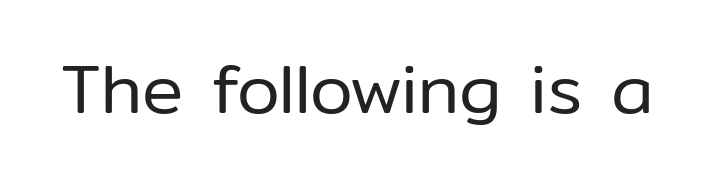
The image shows 69 px regular-weight sans-serif type, upright; set normal letter spacing, not underlined; low stroke contrast and a medium x-height.
